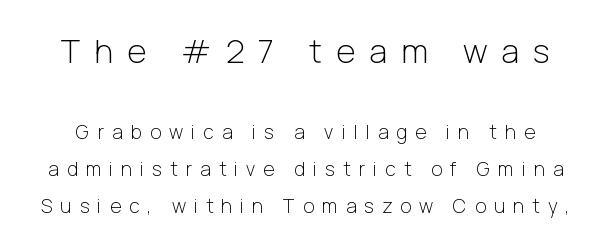
Q: Is the text bold? A: No.
Q: Is the text italic (slanted)? A: No, it is upright.
Q: Is the typeface a serif or a sans-serif typeface? A: Sans-serif.
Q: Is the text underlined? A: No.
Q: Is the spacing between letters normal or unusually wide? A: Unusually wide.
Q: Is the spacing between lines tight, normal or loose? A: Loose.
Q: Which block of text is set in a larger size, the first (top) or the second (bottom)? A: The first (top) one.
Q: Width (condensed, normal, or wide)? A: Normal.
Q: Stroke contrast? A: Low.
Q: x-height? A: Medium.
Q: Monospaced? A: No.
